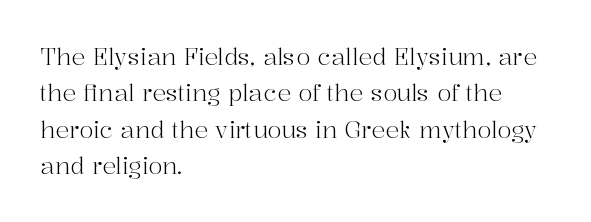
Compared with typical paragraphs, the rows here are spaced about the same. The letterforms sit at book weight or below. Ascenders rise straight up at ninety degrees. The lines are quadded left. Check the space under the baseline: it is left empty. Tracking value appears to be zero — textbook default spacing.
